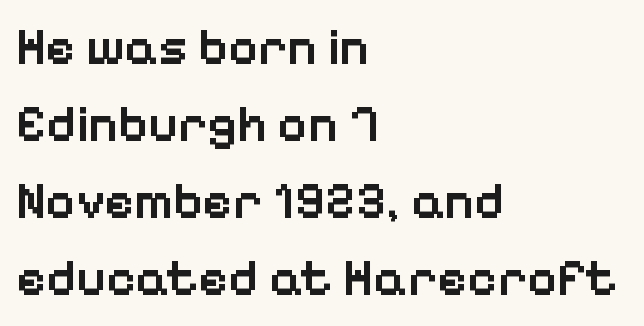
The image shows 51 px semibold sans-serif type, upright; set left-aligned, normal line spacing (1.51x), normal letter spacing, not underlined; low stroke contrast and a medium x-height.
